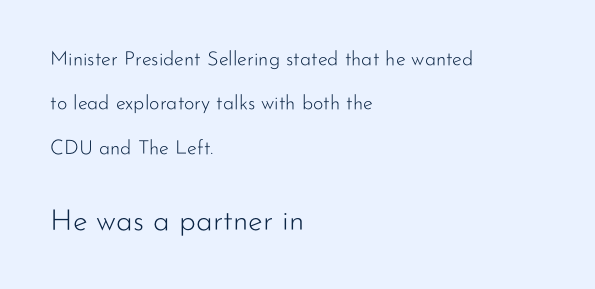
Do the letters lean? They stand straight. A quiet, ordinary-to-light weight characterises the typeface. This sample is left-justified, so line endings fall wherever the words run out. The line texture is even and compact thanks to regular tracking. Between these two stacked blocks, the lower one wins on size. Think of a printed novel: that variable character pitch is what you see here.
